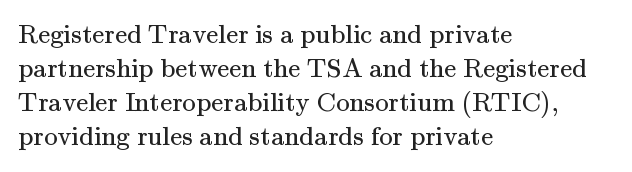
Vertically, the passage feels balanced, rows spaced as you'd expect. The strip under each line holds only bare page. Weight: in the light-to-regular range. Glyph-to-glyph distance matches everyday printed text.
